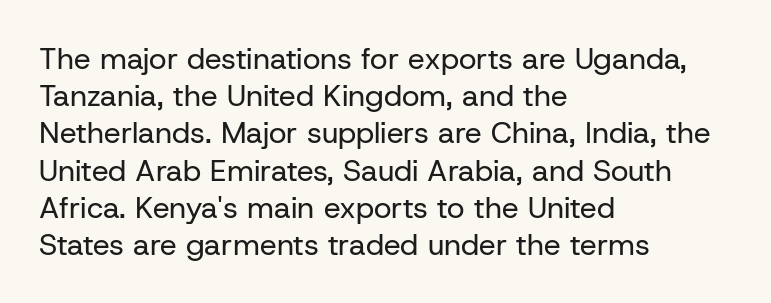
Q: Is the text bold? A: No.
Q: Is the text italic (slanted)? A: No, it is upright.
Q: Is the typeface a serif or a sans-serif typeface? A: Sans-serif.
Q: Is the text underlined? A: No.
Q: How is the paragraph aligned? A: Left-aligned.
Q: Is the spacing between letters normal or unusually wide? A: Normal.
Q: Width (condensed, normal, or wide)? A: Normal.
Q: Stroke contrast? A: Low.
Q: x-height? A: Medium.
Q: Monospaced? A: No.
